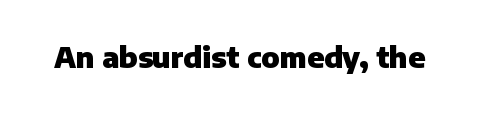
Q: Is the text bold? A: Yes.
Q: Is the text italic (slanted)? A: No, it is upright.
Q: Is the typeface a serif or a sans-serif typeface? A: Sans-serif.
Q: Is the text underlined? A: No.
Q: Is the spacing between letters normal or unusually wide? A: Normal.
Q: Width (condensed, normal, or wide)? A: Normal.
Q: Stroke contrast? A: Low.
Q: x-height? A: Medium.
Q: Monospaced? A: No.
